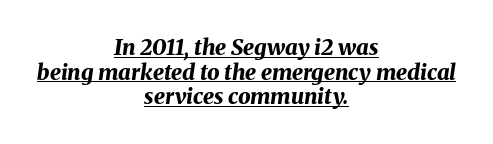
The face used here appears with an underline applied. Notice how descenders almost collide with the ascenders below — that's tight leading. Centered paragraph, ragged on both sides. The face used here is rendered with its standard letterfit. Each glyph is drawn with heavy, bold strokes.
